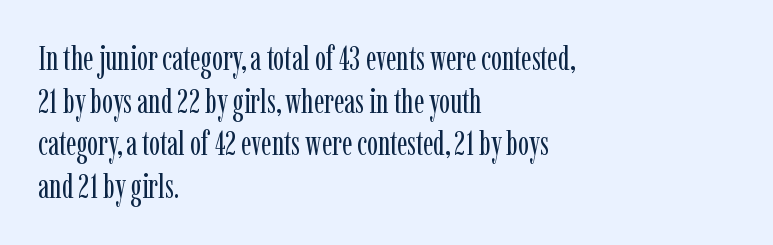
{"serif": "yes", "italic": "no", "bold": "no", "weight": "regular", "width": "condensed", "stroke_contrast": "low", "x_height": "medium", "monospaced": "no", "underline": "no", "align": "left", "line_spacing": "normal", "line_spacing_ratio": 1.29, "letter_spacing": "normal", "letter_spacing_em": 0.0, "glyph_px": 33}
